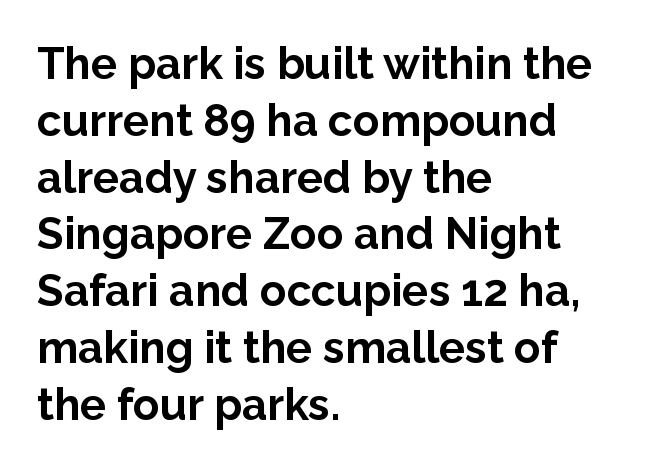
Q: Is the text bold? A: Yes.
Q: Is the text italic (slanted)? A: No, it is upright.
Q: Is the typeface a serif or a sans-serif typeface? A: Sans-serif.
Q: Is the text underlined? A: No.
Q: How is the paragraph aligned? A: Left-aligned.
Q: Is the spacing between letters normal or unusually wide? A: Normal.
Q: Is the spacing between lines tight, normal or loose? A: Normal.
Q: Width (condensed, normal, or wide)? A: Normal.
Q: Stroke contrast? A: Low.
Q: x-height? A: Medium.
Q: Monospaced? A: No.
